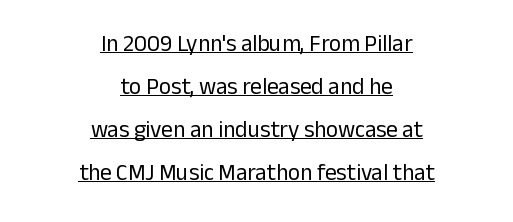
Q: Is the text bold? A: No.
Q: Is the text italic (slanted)? A: No, it is upright.
Q: Is the text underlined? A: Yes.
Q: How is the paragraph aligned? A: Centered.
Q: Is the spacing between letters normal or unusually wide? A: Normal.
